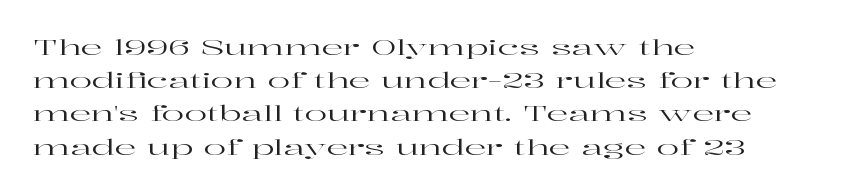
The image shows 21 px text type, upright; set left-aligned, normal line spacing (1.58x), normal letter spacing, not underlined.
